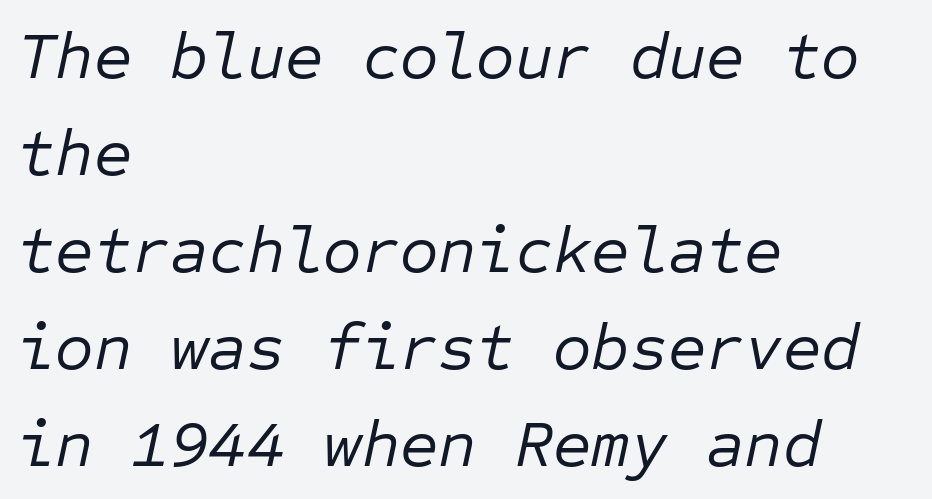
{"italic": "yes", "lean": "right", "slant_degrees": 12, "bold": "no", "weight": "regular", "width": "normal", "stroke_contrast": "low", "x_height": "medium", "monospaced": "yes", "underline": "no", "align": "left", "line_spacing": "normal", "line_spacing_ratio": 1.47, "letter_spacing": "normal", "letter_spacing_em": 0.0, "glyph_px": 66}
